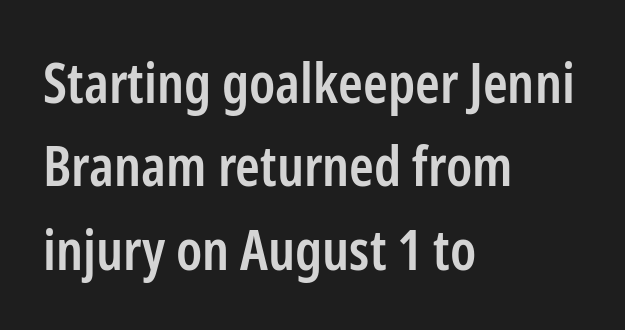
The image shows 56 px semibold, condensed sans-serif type, upright; set left-aligned, normal line spacing (1.49x), normal letter spacing, not underlined; low stroke contrast and a medium x-height.
